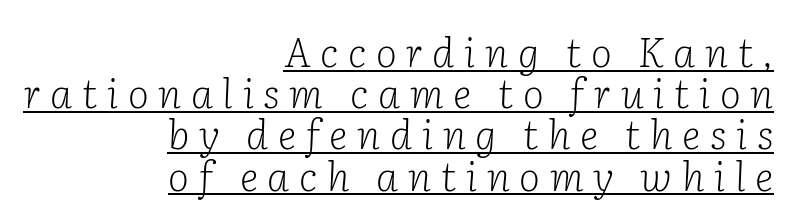
{"serif": "yes", "italic": "yes", "lean": "right", "slant_degrees": 2, "bold": "no", "weight": "light", "width": "normal", "stroke_contrast": "low", "x_height": "medium", "monospaced": "no", "underline": "yes", "align": "right", "line_spacing": "tight", "line_spacing_ratio": 1.03, "letter_spacing": "wide", "letter_spacing_em": 0.24, "glyph_px": 40}
